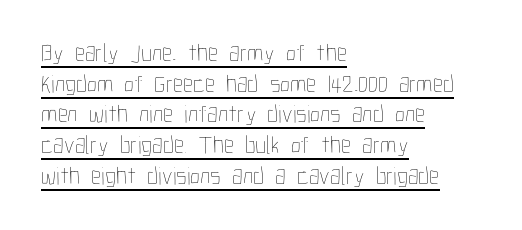
Q: Is the text bold? A: No.
Q: Is the text italic (slanted)? A: No, it is upright.
Q: Is the text underlined? A: Yes.
Q: How is the paragraph aligned? A: Left-aligned.
Q: Is the spacing between letters normal or unusually wide? A: Normal.
